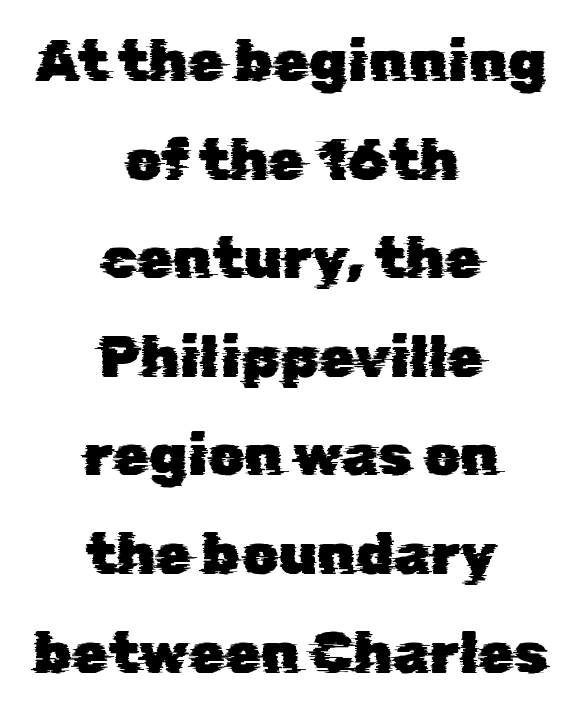
Letters rest on an invisible, unmarked baseline. Stroke terminals: plain, sans-serif. Each line is balanced around a shared central axis. Spacing verdict: proportional, widths tailored to each character.
